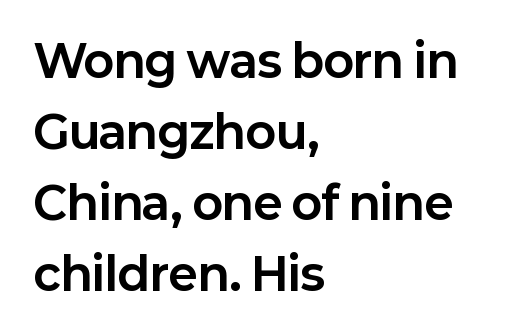
Q: Is the text bold? A: Yes.
Q: Is the text italic (slanted)? A: No, it is upright.
Q: Is the typeface a serif or a sans-serif typeface? A: Sans-serif.
Q: Is the text underlined? A: No.
Q: How is the paragraph aligned? A: Left-aligned.
Q: Is the spacing between letters normal or unusually wide? A: Normal.
Q: Is the spacing between lines tight, normal or loose? A: Normal.
Q: Width (condensed, normal, or wide)? A: Normal.
Q: Stroke contrast? A: Low.
Q: x-height? A: Medium.
Q: Monospaced? A: No.
